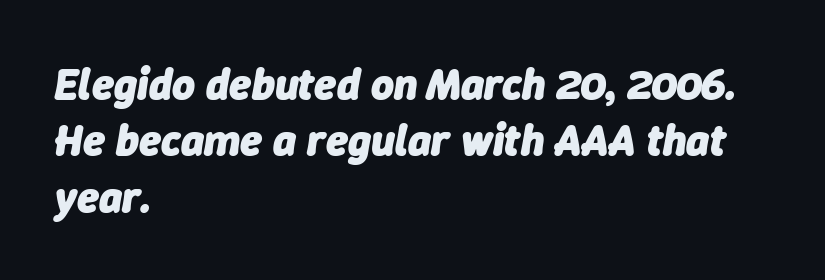
The image shows 44 px heavy type, italic (leaning right); set left-aligned, normal line spacing (1.28x), normal letter spacing, not underlined; low stroke contrast and a medium x-height.
